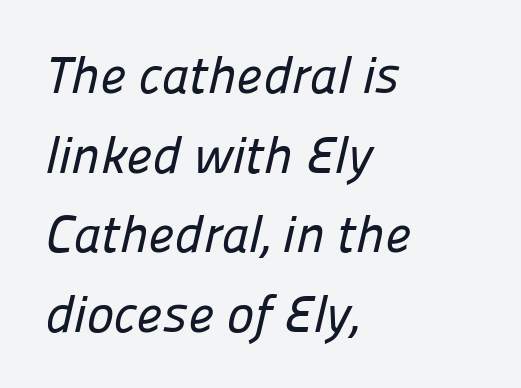
{"serif": "no", "width": "normal", "stroke_contrast": "low", "x_height": "medium", "monospaced": "no", "underline": "no", "align": "left", "line_spacing": "normal", "line_spacing_ratio": 1.53, "letter_spacing": "normal", "letter_spacing_em": 0.0, "glyph_px": 52}
